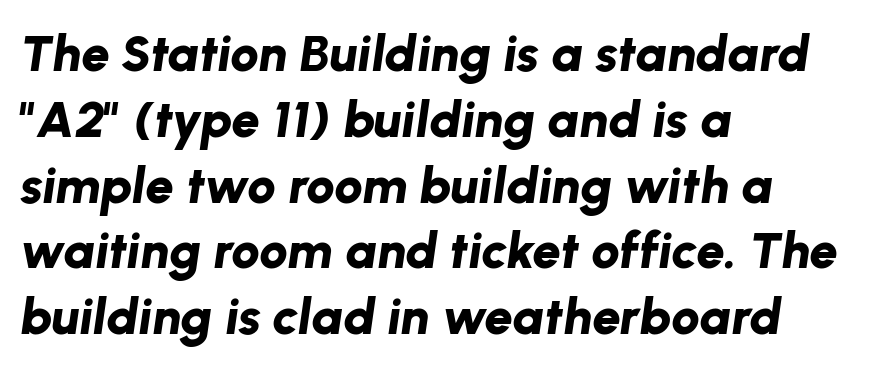
Q: Is the text bold? A: Yes.
Q: Is the text italic (slanted)? A: Yes, it leans right by about 8 degrees.
Q: Is the text underlined? A: No.
Q: How is the paragraph aligned? A: Left-aligned.
Q: Is the spacing between letters normal or unusually wide? A: Normal.
Q: Is the spacing between lines tight, normal or loose? A: Normal.
Q: Width (condensed, normal, or wide)? A: Normal.
Q: Stroke contrast? A: Low.
Q: x-height? A: Medium.
Q: Monospaced? A: No.
